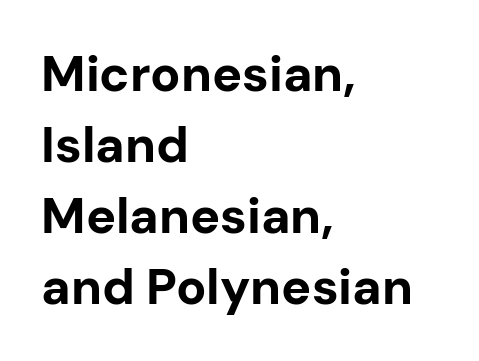
The image shows 50 px bold sans-serif type, upright; set left-aligned, normal line spacing (1.42x), normal letter spacing, not underlined; low stroke contrast and a medium x-height.
